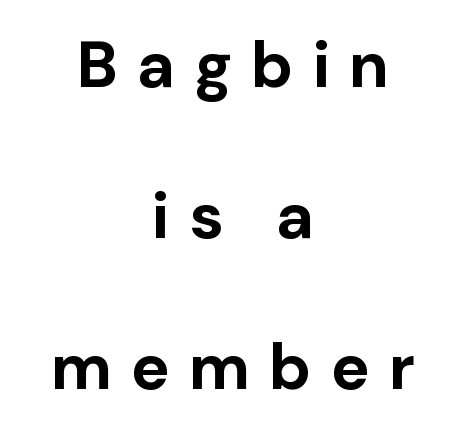
Every character sits straight up, as roman type does. The face used here is a sans, in the tradition of grotesques and geometrics. What stands out about the letter spacing? Its width — letters are far apart. Varying glyph widths throughout — classic text-font behaviour. Strong, thick strokes mark this as bold type.
